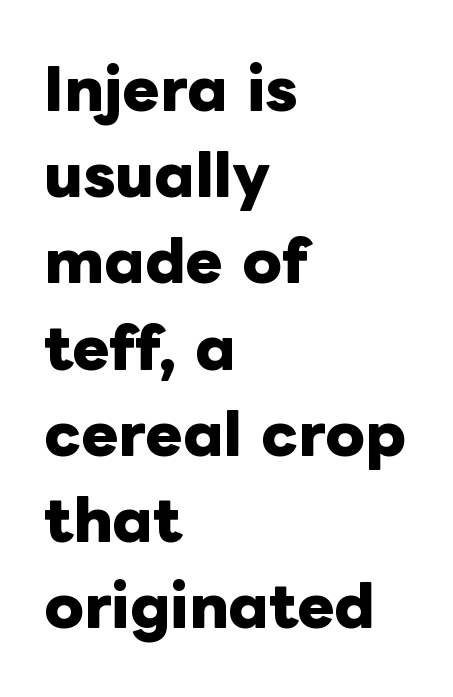
Spacing between characters is what you'd get straight out of the box. Here the designer chose a conventional face with non-uniform glyph widths. The string is rendered with underlining switched off. Upright lettering throughout.
